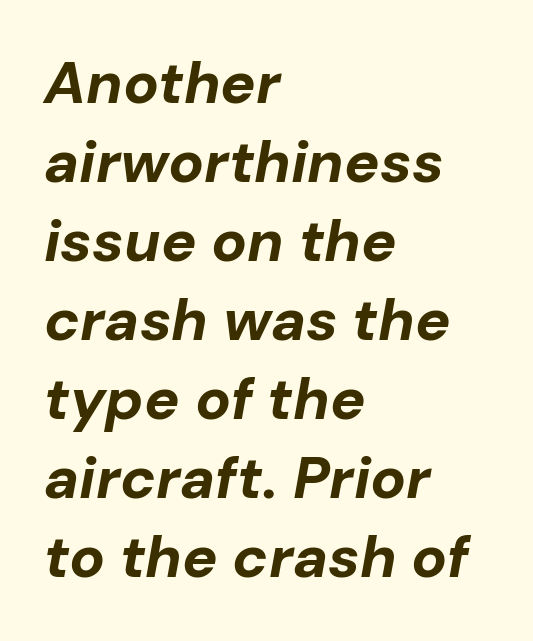
The vertical gap from one line to the next is medium. Its strokes are broad and dark, the hallmark of bold type. Tracking value appears to be zero — textbook default spacing. All the whitespace from short lines collects on the right.
